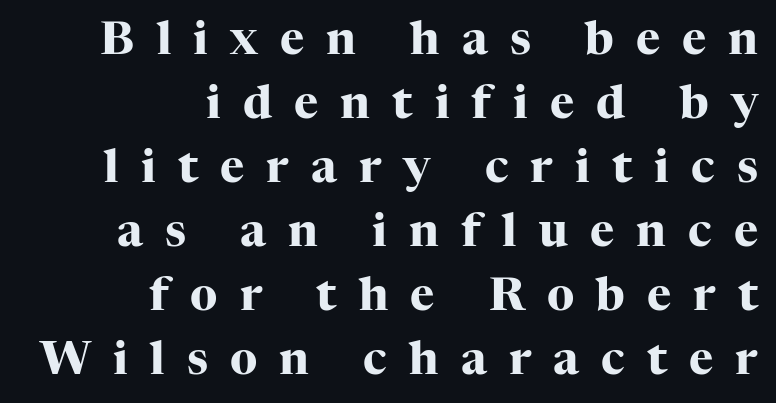
Q: Is the text bold? A: Yes.
Q: Is the text italic (slanted)? A: No, it is upright.
Q: Is the typeface a serif or a sans-serif typeface? A: Serif.
Q: Is the text underlined? A: No.
Q: How is the paragraph aligned? A: Right-aligned.
Q: Is the spacing between letters normal or unusually wide? A: Unusually wide.
Q: Is the spacing between lines tight, normal or loose? A: Normal.
Q: Width (condensed, normal, or wide)? A: Normal.
Q: Stroke contrast? A: High.
Q: x-height? A: Medium.
Q: Monospaced? A: No.
